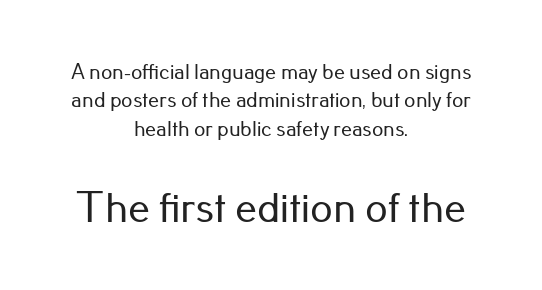
Lines of text with bare space underneath. Whoever set this made the second block the dominant, larger element. Tracking value appears to be zero — textbook default spacing. A typesetter would call this leading conventional body-copy spacing.
